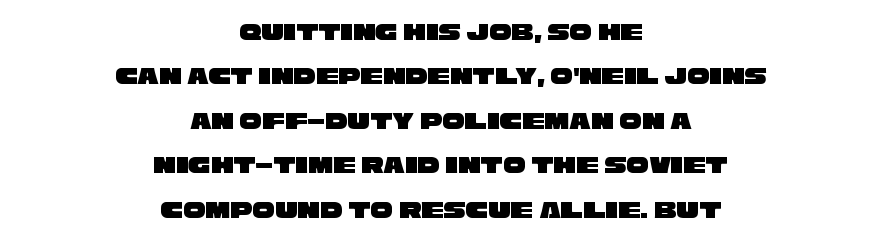
Q: Is the text underlined? A: No.
Q: How is the paragraph aligned? A: Centered.
Q: Is the spacing between letters normal or unusually wide? A: Normal.
